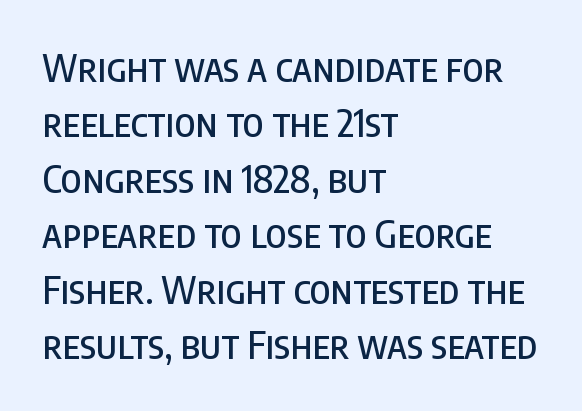
Check the space under the baseline: it is left empty. These lines sit exactly where default settings would place them. The face used here is proportionally spaced, like ordinary book or web type. A student would call this left alignment; a typographer would say flush left, rag right.
